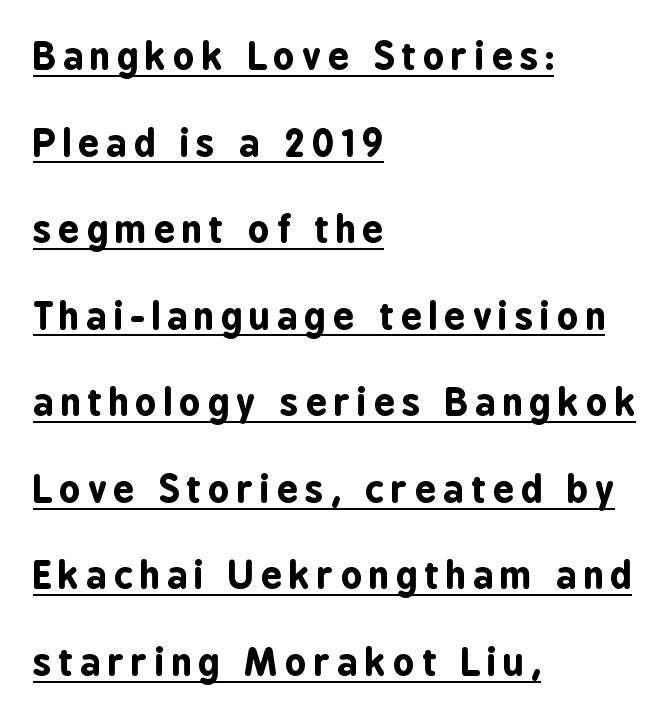
{"serif": "no", "italic": "no", "bold": "yes", "weight": "bold", "width": "condensed", "stroke_contrast": "low", "x_height": "medium", "monospaced": "no", "underline": "yes", "align": "left", "line_spacing": "loose", "line_spacing_ratio": 2.34, "glyph_px": 37}
